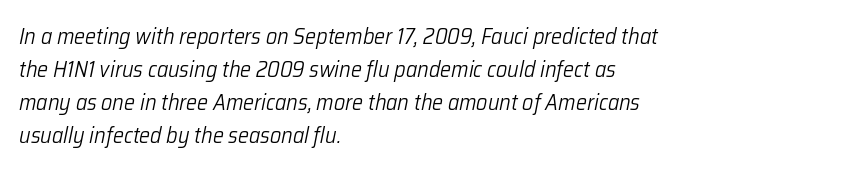
{"italic": "yes", "lean": "right", "slant_degrees": 12, "bold": "no", "underline": "no", "align": "left", "line_spacing": "normal", "line_spacing_ratio": 1.5, "letter_spacing": "normal", "letter_spacing_em": 0.0, "glyph_px": 22}
